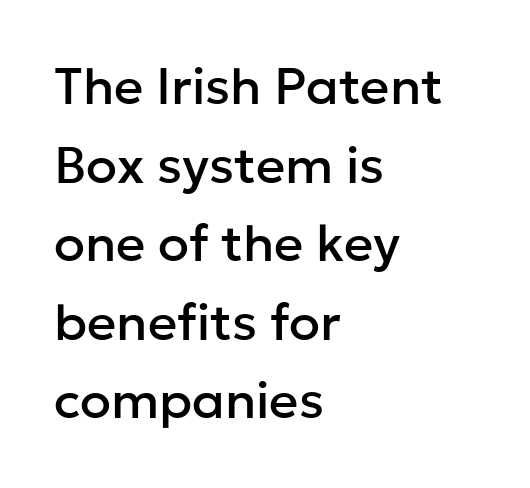
{"serif": "no", "italic": "no", "width": "normal", "stroke_contrast": "low", "x_height": "medium", "monospaced": "no", "underline": "no", "align": "left", "line_spacing": "normal", "line_spacing_ratio": 1.54, "letter_spacing": "normal", "letter_spacing_em": 0.0, "glyph_px": 51}
